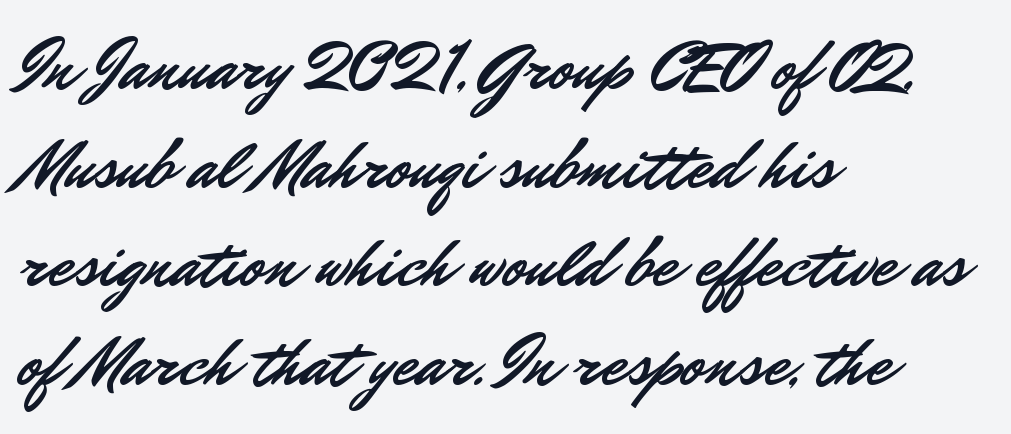
Decoration check: the copy has no underline. The ragged edge is on the right, which tells us the setting is flush left. The passage shown stacks its lines at a standard gap. Short note: letters normally spaced. Each letter's strokes conclude bluntly, with no projecting serifs.
